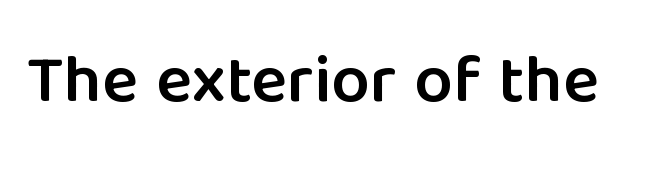
{"serif": "no", "italic": "no", "bold": "semi", "weight": "semibold", "width": "normal", "stroke_contrast": "low", "x_height": "medium", "monospaced": "no", "underline": "no", "letter_spacing": "normal", "letter_spacing_em": 0.0, "glyph_px": 68}
